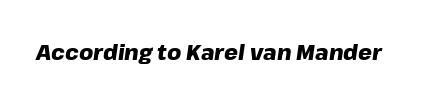
Q: Is the text bold? A: Yes.
Q: Is the text italic (slanted)? A: Yes, it leans right by about 8 degrees.
Q: Is the text underlined? A: No.
Q: Is the spacing between letters normal or unusually wide? A: Normal.
